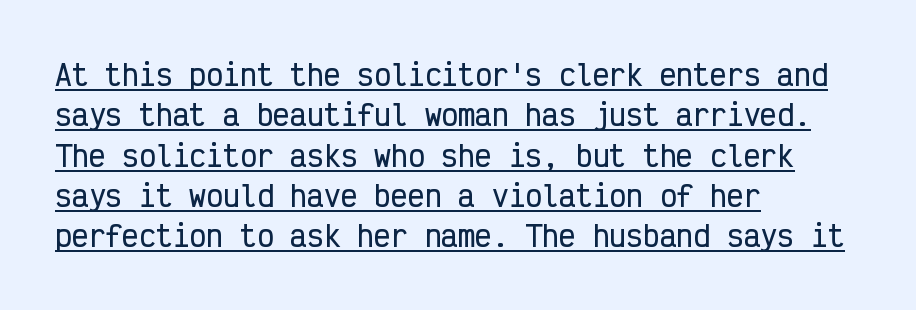
Every row of glyphs begins at an identical x-position on the left. This is underlined copy, the kind a proofreader might mark for attention. Vertical strokes here are truly vertical. The line-height multiplier appears to be the usual default. Look at the tracking — it's just the regular setting, nothing added.
